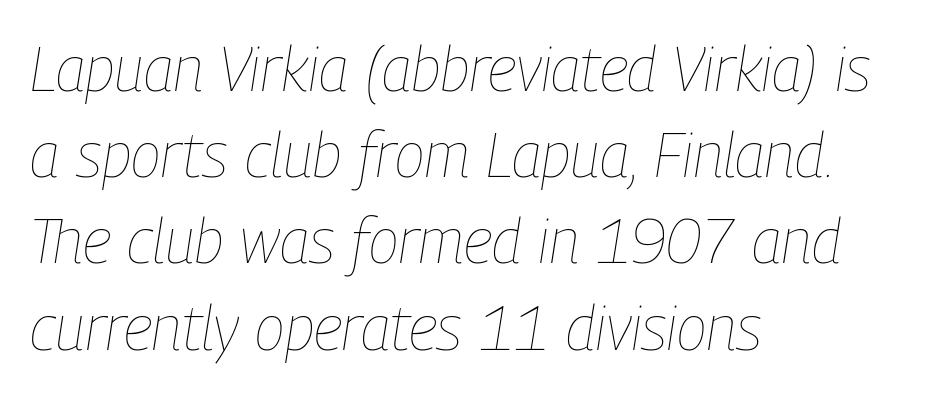
{"italic": "yes", "lean": "right", "slant_degrees": 9, "bold": "no", "weight": "thin", "width": "condensed", "stroke_contrast": "low", "x_height": "medium", "monospaced": "no", "underline": "no", "align": "left", "line_spacing": "normal", "line_spacing_ratio": 1.39, "letter_spacing": "normal", "letter_spacing_em": 0.0, "glyph_px": 62}
